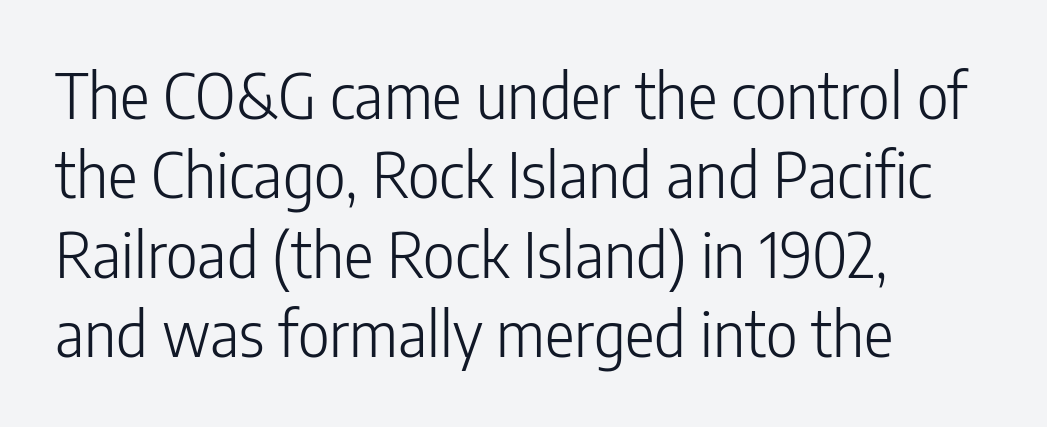
{"serif": "no", "italic": "no", "bold": "no", "weight": "light", "width": "condensed", "stroke_contrast": "low", "x_height": "medium", "monospaced": "no", "underline": "no", "align": "left", "line_spacing": "normal", "line_spacing_ratio": 1.28, "letter_spacing": "normal", "letter_spacing_em": 0.0, "glyph_px": 62}
